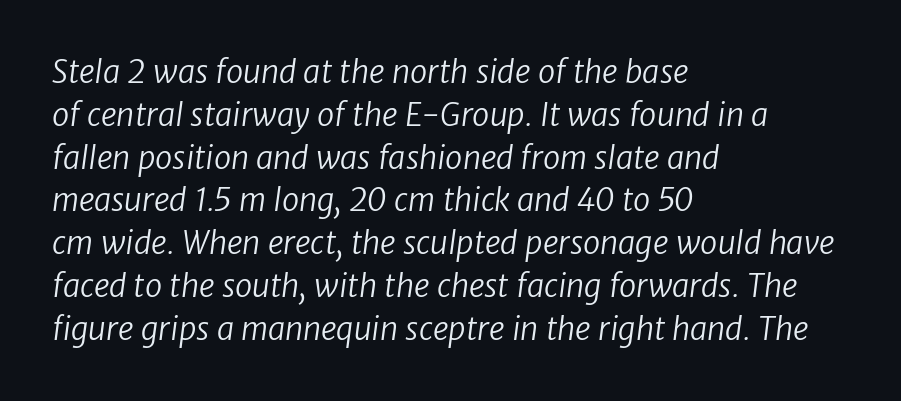
Q: Is the text bold? A: No.
Q: Is the typeface a serif or a sans-serif typeface? A: Sans-serif.
Q: Is the text underlined? A: No.
Q: How is the paragraph aligned? A: Left-aligned.
Q: Is the spacing between letters normal or unusually wide? A: Normal.
Q: Is the spacing between lines tight, normal or loose? A: Normal.
Q: Width (condensed, normal, or wide)? A: Normal.
Q: Stroke contrast? A: Low.
Q: x-height? A: Medium.
Q: Monospaced? A: No.
